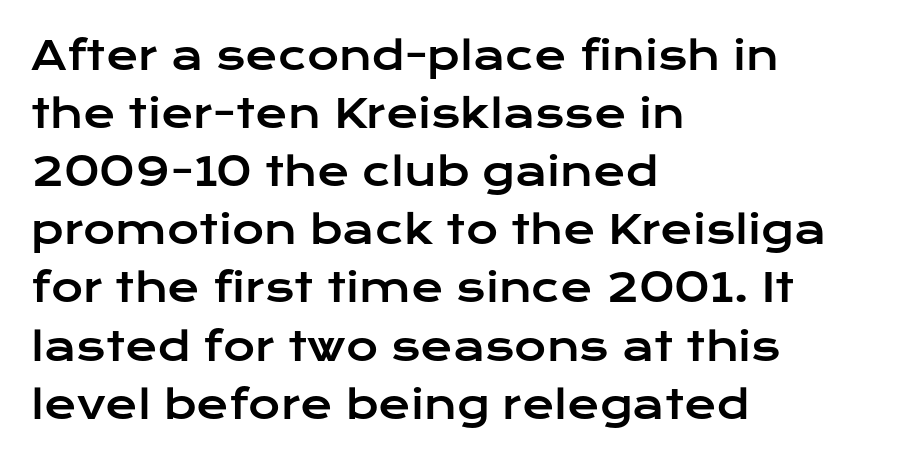
{"serif": "no", "italic": "no", "width": "wide", "stroke_contrast": "low", "x_height": "medium", "monospaced": "no", "underline": "no", "align": "left", "line_spacing": "normal", "line_spacing_ratio": 1.49, "letter_spacing": "normal", "letter_spacing_em": 0.0, "glyph_px": 39}
